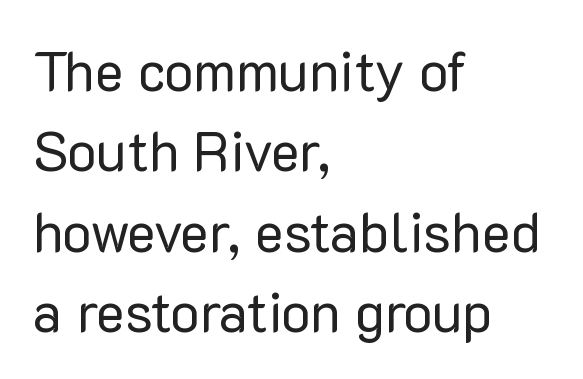
{"serif": "no", "italic": "no", "bold": "no", "weight": "regular", "width": "normal", "stroke_contrast": "low", "x_height": "medium", "monospaced": "no", "underline": "no", "align": "left", "line_spacing": "normal", "line_spacing_ratio": 1.46, "letter_spacing": "normal", "letter_spacing_em": 0.0, "glyph_px": 55}
